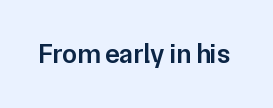
Q: Is the text bold? A: Semi-bold.
Q: Is the text italic (slanted)? A: No, it is upright.
Q: Is the text underlined? A: No.
Q: Is the spacing between letters normal or unusually wide? A: Normal.
